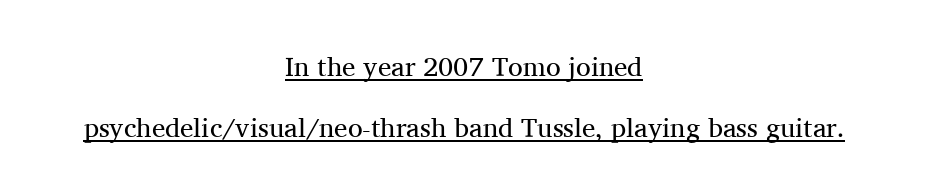
{"italic": "no", "bold": "no", "underline": "yes", "align": "center", "line_spacing": "loose", "line_spacing_ratio": 2.26, "letter_spacing": "normal", "letter_spacing_em": 0.0, "glyph_px": 27}
